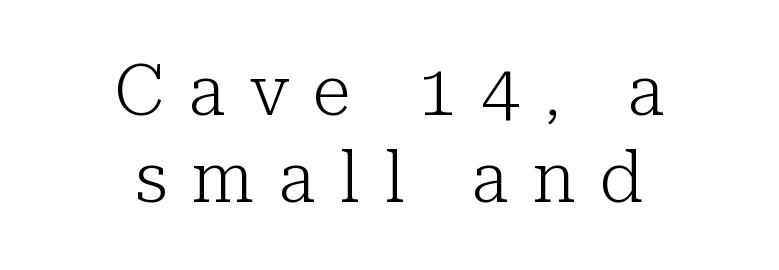
You could not count columns in this text — the font is proportionally spaced. A roman cut, with each character standing at attention. This is serif lettering, the kind often seen in printed books. The rendering positions every line midway between the sides.
